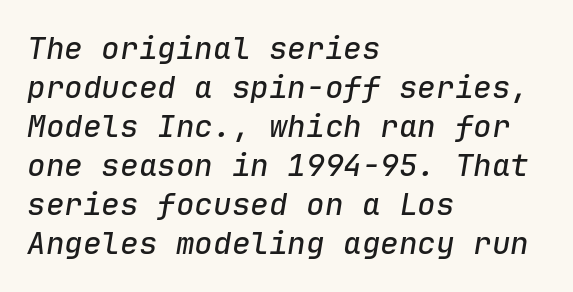
The image shows 31 px text type, italic (leaning right), monospaced; set left-aligned, normal line spacing (1.26x), normal letter spacing, not underlined; low stroke contrast and a medium x-height.
